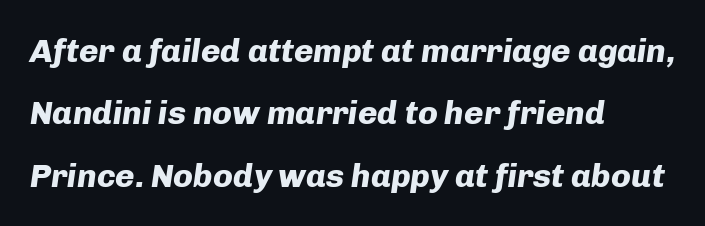
The image shows 33 px heavy type, italic (leaning right); set left-aligned, line spacing 1.89x, normal letter spacing, not underlined; low stroke contrast and a medium x-height.
